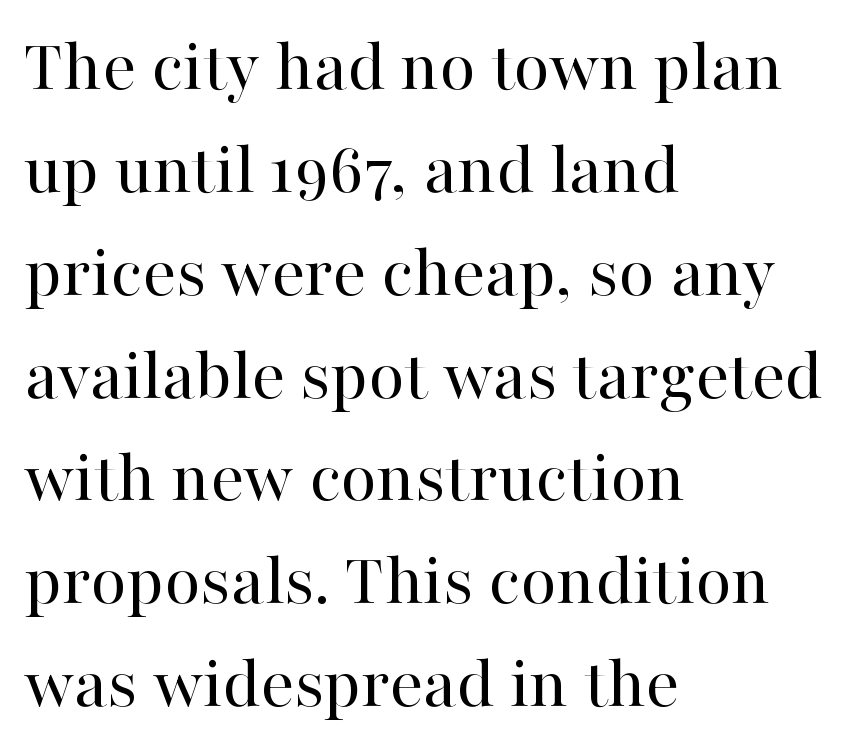
Q: Is the text bold? A: No.
Q: Is the text italic (slanted)? A: No, it is upright.
Q: Is the typeface a serif or a sans-serif typeface? A: Serif.
Q: Is the text underlined? A: No.
Q: How is the paragraph aligned? A: Left-aligned.
Q: Is the spacing between letters normal or unusually wide? A: Normal.
Q: Is the spacing between lines tight, normal or loose? A: Normal.
Q: Width (condensed, normal, or wide)? A: Normal.
Q: Stroke contrast? A: High.
Q: x-height? A: Medium.
Q: Monospaced? A: No.
